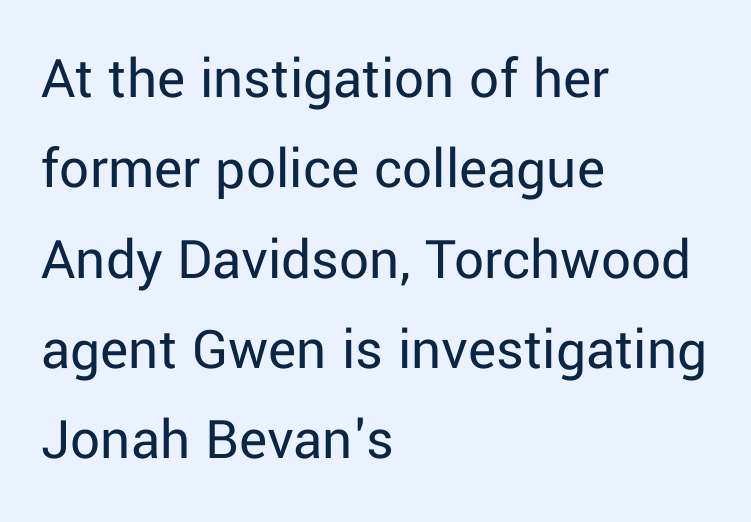
The image shows 59 px regular-weight sans-serif type, upright; set left-aligned, normal line spacing (1.53x), normal letter spacing, not underlined; low stroke contrast and a medium x-height.
